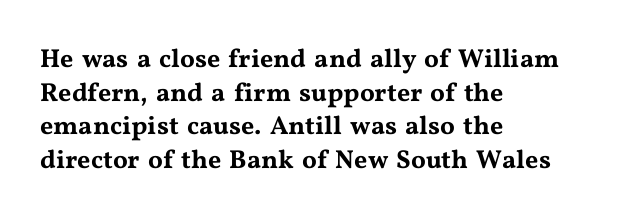
Q: Is the text italic (slanted)? A: No, it is upright.
Q: Is the text underlined? A: No.
Q: How is the paragraph aligned? A: Left-aligned.
Q: Is the spacing between letters normal or unusually wide? A: Normal.
Q: Is the spacing between lines tight, normal or loose? A: Normal.
